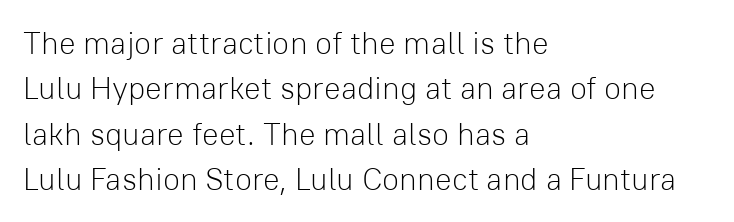
Vertical strokes here are truly vertical. Honestly, the row spacing looks completely unremarkable. What kind of face is this? One without serifs — a sans. The rendering uses natural spacing where letterforms have individual widths. A light-to-regular cut is what we see here.
